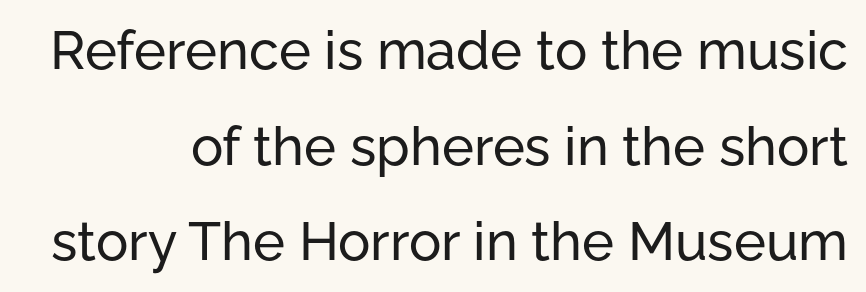
Note the varied advance widths — an 'i' is clearly narrower than an 'm'. The characters display no serif detailing; their extremities are plain. It's the straight-up-and-down kind of type. Any mark beneath the type? The region is blank.
